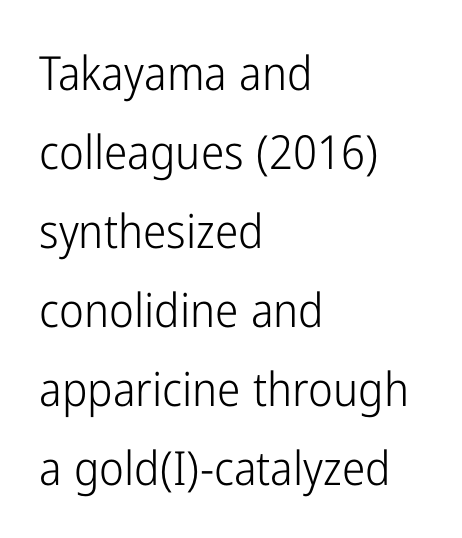
{"serif": "no", "italic": "no", "bold": "no", "weight": "light", "width": "condensed", "stroke_contrast": "low", "x_height": "medium", "monospaced": "no", "underline": "no", "align": "left", "line_spacing": "normal", "line_spacing_ratio": 1.68, "letter_spacing": "normal", "letter_spacing_em": 0.0, "glyph_px": 47}
